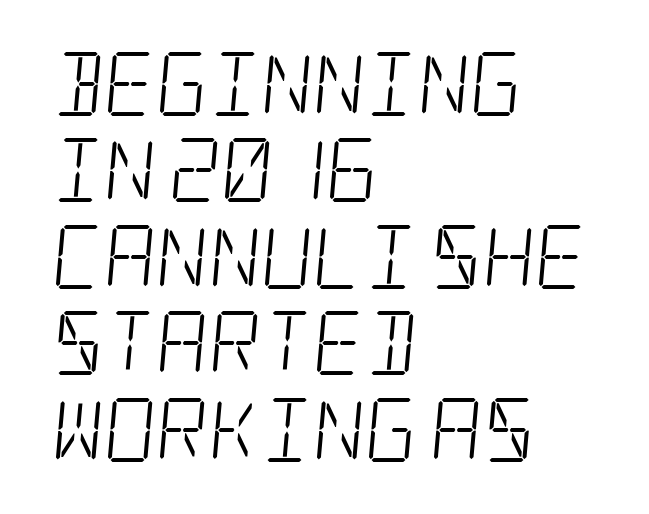
{"serif": "yes", "bold": "no", "weight": "light", "width": "condensed", "stroke_contrast": "low", "x_height": "large", "underline": "no", "align": "left", "line_spacing": "normal", "line_spacing_ratio": 1.35, "letter_spacing": "normal", "letter_spacing_em": 0.0, "glyph_px": 64}
